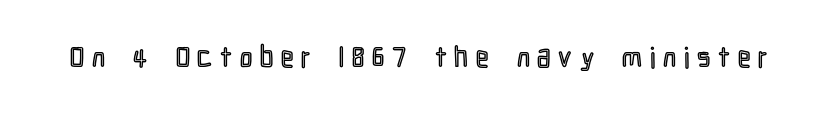
The face used here is rendered with a markedly widened letterfit. The letters stand upright; this is a roman face. Spacing verdict: proportional, widths tailored to each character. The baseline area is clear.
